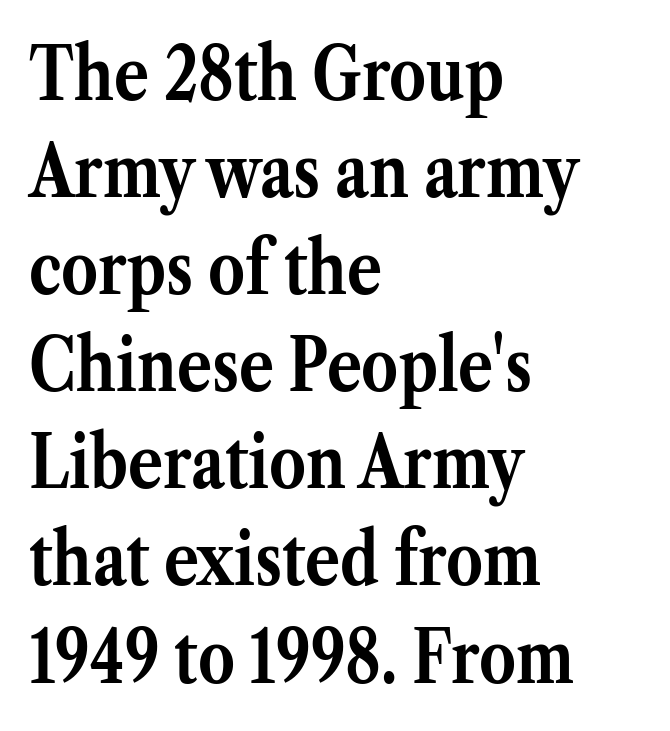
Regarding leading, the lines here are spaced in the standard way. Plenty of ink on the page — the face is bold. In terms of posture, this sample is upright. Nothing unusual about the tracking: characters are spaced as the font intends. Do the characters align in a grid? No, the font is proportional. A classic flush-left, rag-right setting is used for this passage.
